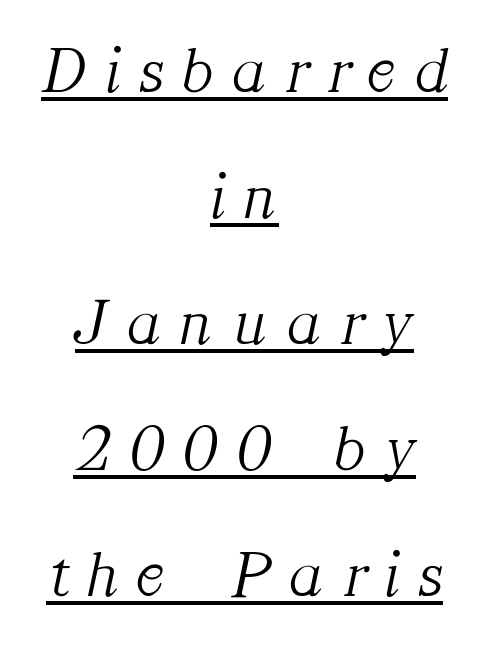
The image shows 66 px light serif type, italic (leaning right); set centered, loose line spacing (1.91x), unusually wide letter spacing (+0.31 em), underlined; medium stroke contrast and a medium x-height.
